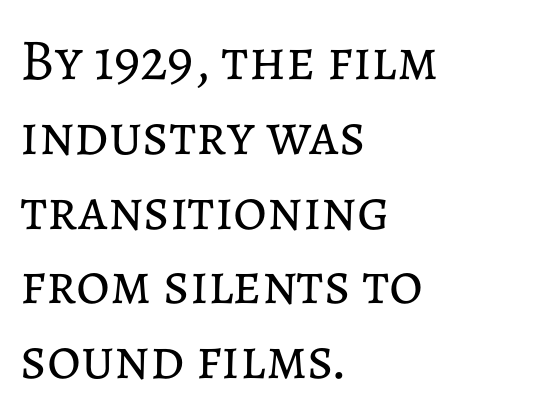
Proportional: the letters do not fall into vertical columns. Where is the straight margin? On the left. Normally led — the rows are evenly, conventionally spaced. The area under the type is left untouched. The type is set solid horizontally, with unmodified tracking.
